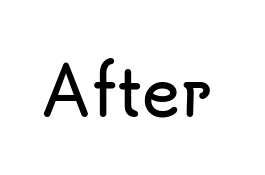
Q: Is the text italic (slanted)? A: No, it is upright.
Q: Is the typeface a serif or a sans-serif typeface? A: Sans-serif.
Q: Is the text underlined? A: No.
Q: Is the spacing between letters normal or unusually wide? A: Normal.
Q: Width (condensed, normal, or wide)? A: Normal.
Q: Stroke contrast? A: Low.
Q: x-height? A: Small.
Q: Monospaced? A: No.
